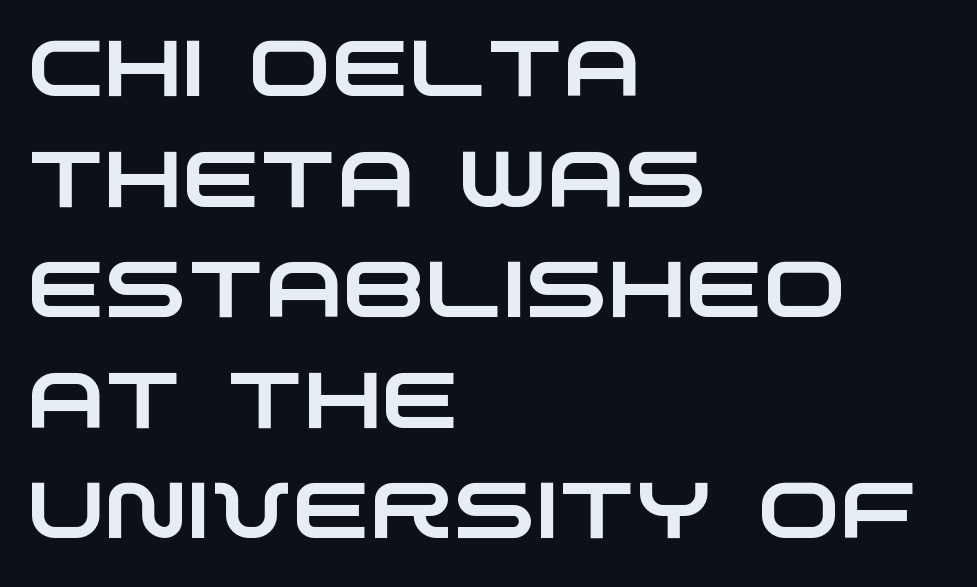
{"serif": "no", "width": "wide", "stroke_contrast": "low", "x_height": "large", "monospaced": "no", "underline": "no", "align": "left", "line_spacing": "normal", "line_spacing_ratio": 1.4, "letter_spacing": "normal", "letter_spacing_em": 0.0, "glyph_px": 79}
